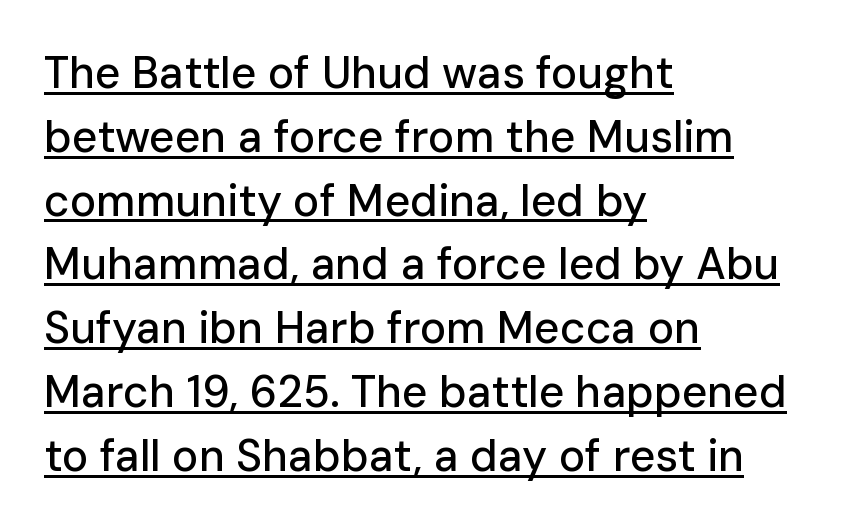
Each new line begins a customary step beneath the previous one. Character widths vary here, with narrow letters taking less room than wide ones. The lines are quadded left. The letters sit at their default tracking, neither squeezed nor spread. Posture: straight, roman, zero tilt. Quick note: underline on.
